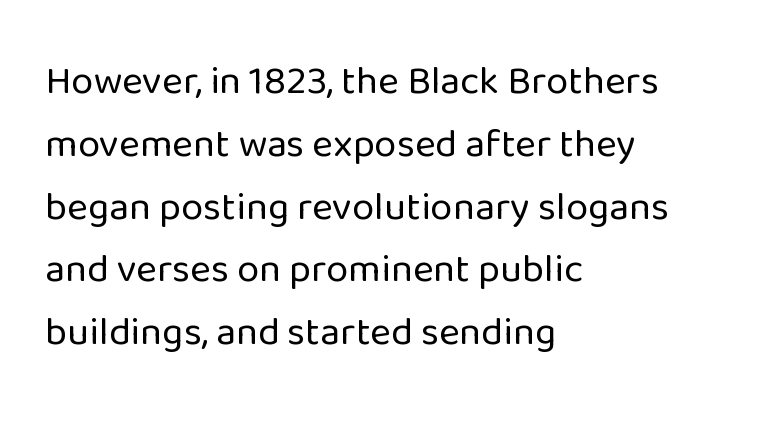
{"serif": "no", "italic": "no", "bold": "no", "weight": "regular", "width": "normal", "stroke_contrast": "low", "x_height": "medium", "monospaced": "no", "underline": "no", "align": "left", "line_spacing": "normal", "line_spacing_ratio": 1.57, "letter_spacing": "normal", "letter_spacing_em": 0.0, "glyph_px": 40}
